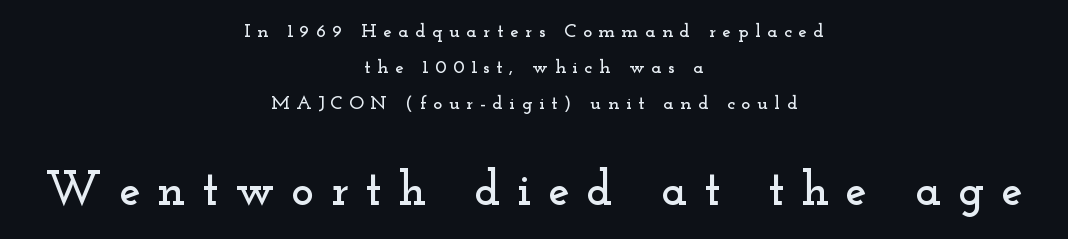
Q: Is the text italic (slanted)? A: No, it is upright.
Q: Is the typeface a serif or a sans-serif typeface? A: Serif.
Q: Is the text underlined? A: No.
Q: How is the paragraph aligned? A: Centered.
Q: Is the spacing between letters normal or unusually wide? A: Unusually wide.
Q: Is the spacing between lines tight, normal or loose? A: Loose.
Q: Which block of text is set in a larger size, the first (top) or the second (bottom)? A: The second (bottom) one.
Q: Width (condensed, normal, or wide)? A: Wide.
Q: Stroke contrast? A: Low.
Q: x-height? A: Small.
Q: Monospaced? A: No.
